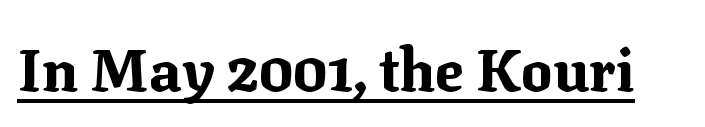
Q: Is the text bold? A: Yes.
Q: Is the text italic (slanted)? A: No, it is upright.
Q: Is the typeface a serif or a sans-serif typeface? A: Serif.
Q: Is the text underlined? A: Yes.
Q: Is the spacing between letters normal or unusually wide? A: Normal.
Q: Width (condensed, normal, or wide)? A: Normal.
Q: Stroke contrast? A: Medium.
Q: x-height? A: Medium.
Q: Monospaced? A: No.
